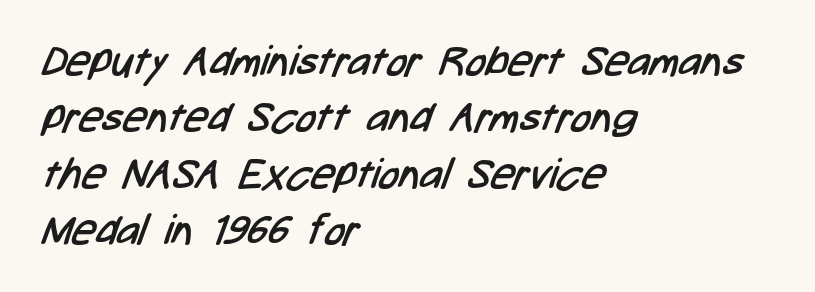
Q: Is the text bold? A: No.
Q: Is the typeface a serif or a sans-serif typeface? A: Sans-serif.
Q: Is the text underlined? A: No.
Q: How is the paragraph aligned? A: Left-aligned.
Q: Is the spacing between letters normal or unusually wide? A: Normal.
Q: Is the spacing between lines tight, normal or loose? A: Normal.
Q: Width (condensed, normal, or wide)? A: Condensed.
Q: Stroke contrast? A: Low.
Q: x-height? A: Medium.
Q: Monospaced? A: No.
